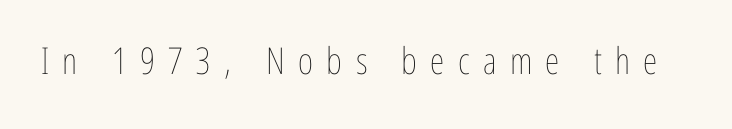
{"italic": "no", "bold": "no", "weight": "thin", "width": "condensed", "stroke_contrast": "low", "x_height": "medium", "monospaced": "no", "underline": "no", "letter_spacing": "wide", "letter_spacing_em": 0.36, "glyph_px": 37}
